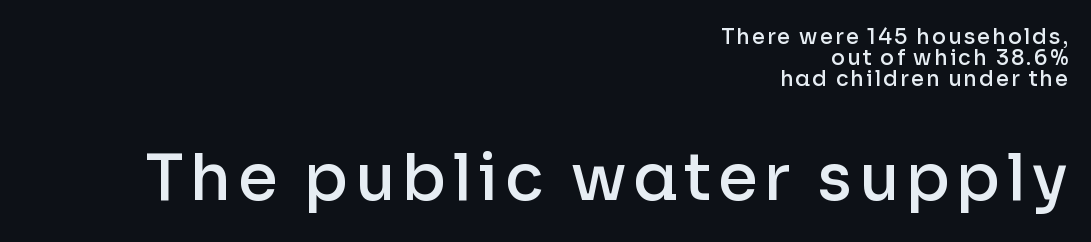
The image shows 64 px semibold sans-serif type, upright; set right-aligned, tight line spacing (0.99x), not underlined; the second (bottom) block is 3.05x larger; low stroke contrast and a medium x-height.
